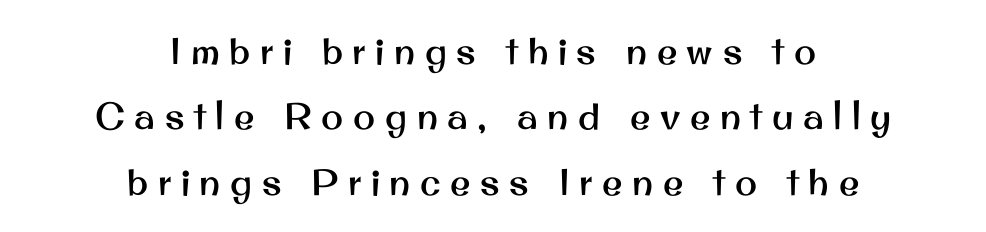
The image shows 37 px sans-serif type, upright; set centered, line spacing 1.77x, unusually wide letter spacing (+0.26 em), not underlined; medium stroke contrast and a small x-height.
